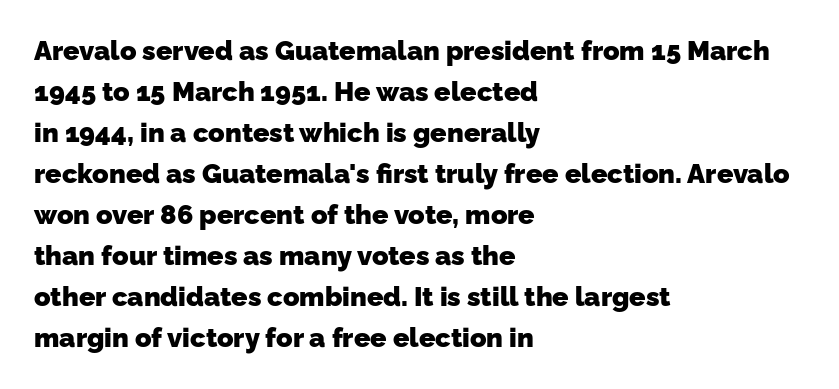
{"bold": "yes", "underline": "no", "align": "left", "line_spacing": "normal", "line_spacing_ratio": 1.52, "letter_spacing": "normal", "letter_spacing_em": 0.0, "glyph_px": 27}
